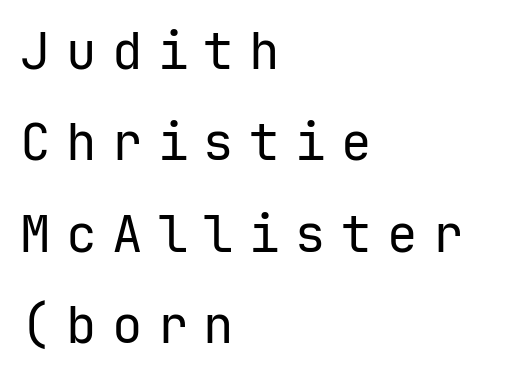
Designer's note — italics off, roman on. How are the letters spaced? Widely, with obvious added tracking. Underline: absent. The glyphs in this specimen are sans serif. A student would call this left alignment; a typographer would say flush left, rag right. Think standard paragraph weight, or any step lighter than that.
